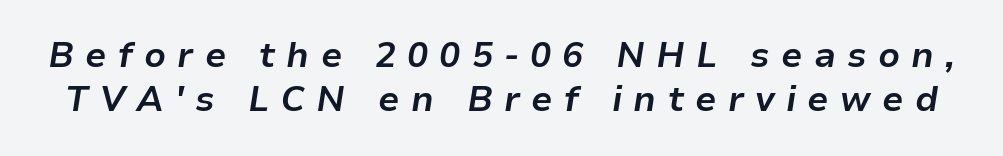
These lines are rendered in a variable-pitch font. The words here are not underlined. Plenty of ink on the page — the face is bold. Quick note: interline space is typical. Slant detected: the letters are inclined.
